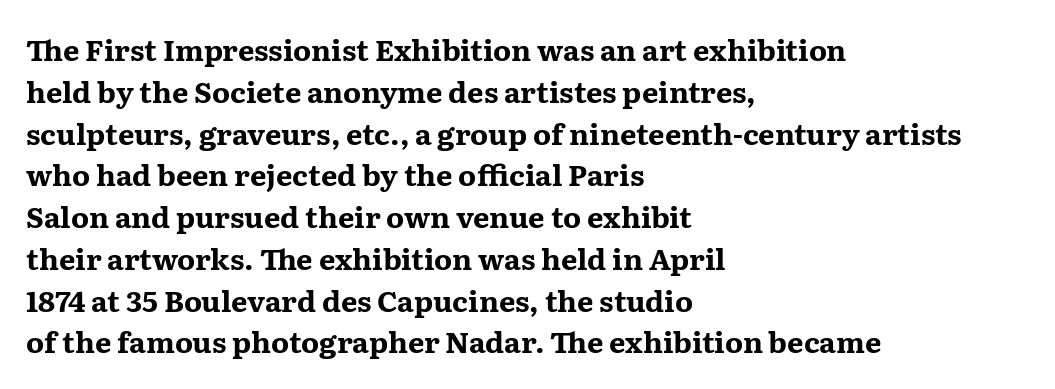
{"serif": "yes", "italic": "no", "bold": "yes", "weight": "bold", "width": "wide", "stroke_contrast": "medium", "x_height": "medium", "monospaced": "no", "underline": "no", "align": "left", "line_spacing": "normal", "line_spacing_ratio": 1.44, "letter_spacing": "normal", "letter_spacing_em": 0.0, "glyph_px": 29}
